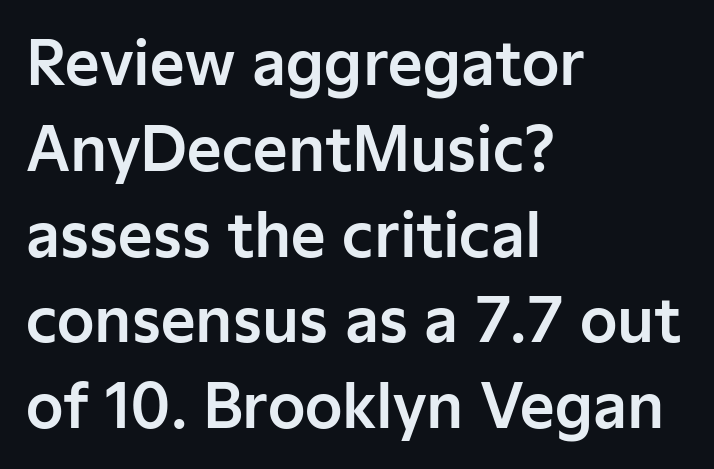
{"serif": "no", "italic": "no", "width": "normal", "stroke_contrast": "low", "x_height": "medium", "monospaced": "no", "underline": "no", "align": "left", "line_spacing": "normal", "line_spacing_ratio": 1.43, "letter_spacing": "normal", "letter_spacing_em": 0.0, "glyph_px": 60}
